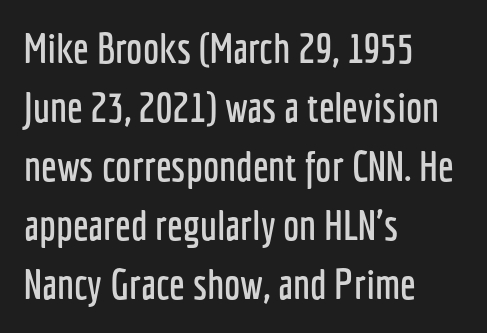
Letterform terminals end flat and unadorned throughout the passage. The specimen reads as upright at a glance. The typesetter chose a ragged-right arrangement here. The letters advance in unequal steps, a hallmark of proportional type. Lines of text with bare space underneath. Evenly set lines give the paragraph a standard silhouette.
